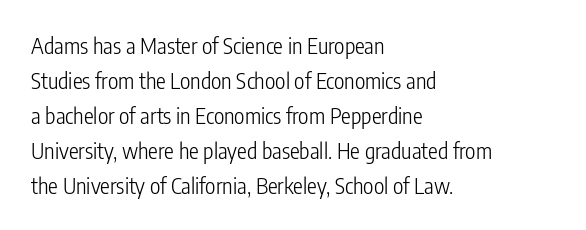
{"italic": "no", "bold": "no", "underline": "no", "align": "left", "line_spacing": "normal", "line_spacing_ratio": 1.59, "letter_spacing": "normal", "letter_spacing_em": 0.0, "glyph_px": 22}
